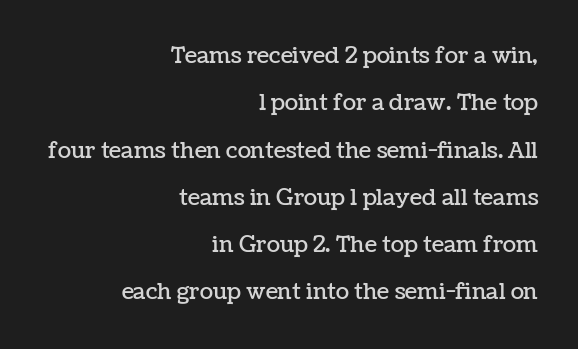
Q: Is the text italic (slanted)? A: No, it is upright.
Q: Is the text underlined? A: No.
Q: How is the paragraph aligned? A: Right-aligned.
Q: Is the spacing between letters normal or unusually wide? A: Normal.
Q: Is the spacing between lines tight, normal or loose? A: Loose.
